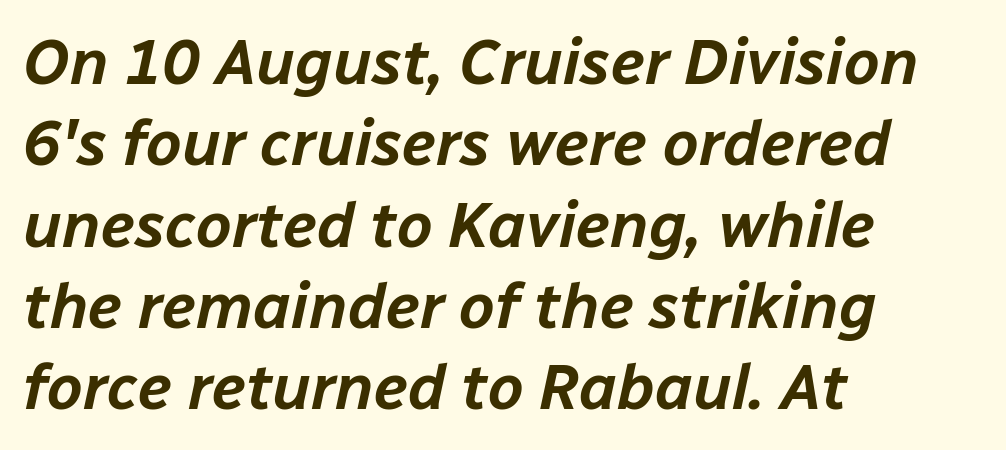
The image shows 64 px text type, italic (leaning right); set left-aligned, normal line spacing (1.27x), normal letter spacing, not underlined; low stroke contrast and a medium x-height.
